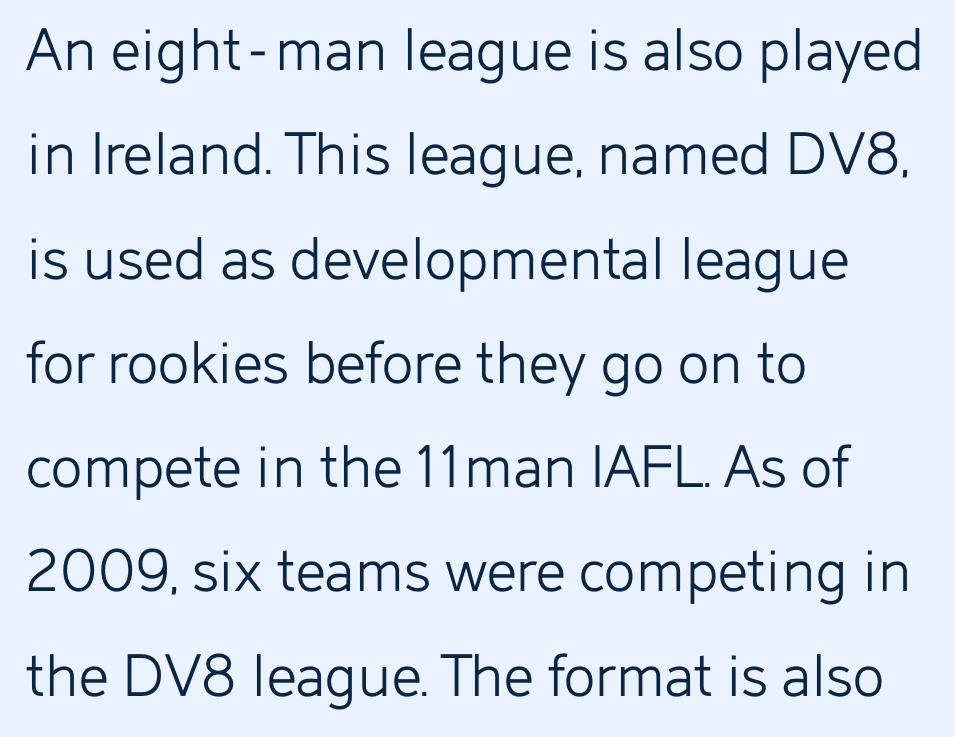
{"serif": "no", "italic": "no", "bold": "no", "weight": "light", "width": "normal", "stroke_contrast": "low", "x_height": "medium", "monospaced": "no", "underline": "no", "align": "left", "line_spacing": "normal", "line_spacing_ratio": 1.58, "letter_spacing": "normal", "letter_spacing_em": 0.0, "glyph_px": 66}
